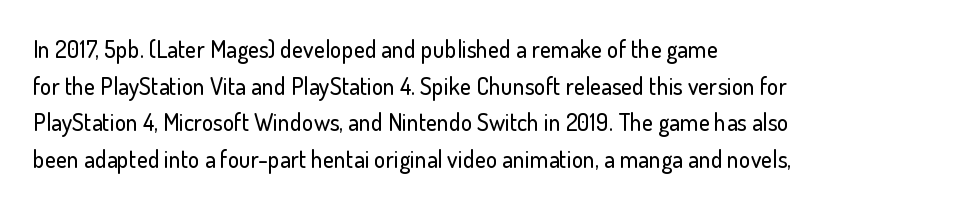
The image shows 24 px text type, upright; set left-aligned, normal line spacing (1.53x), normal letter spacing, not underlined.
